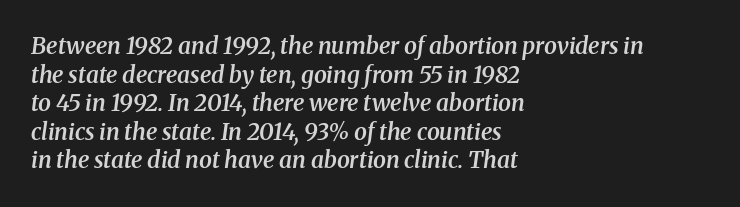
Q: Is the text bold? A: Semi-bold.
Q: Is the text italic (slanted)? A: Yes, it leans right by about 8 degrees.
Q: Is the text underlined? A: No.
Q: How is the paragraph aligned? A: Left-aligned.
Q: Is the spacing between letters normal or unusually wide? A: Normal.
